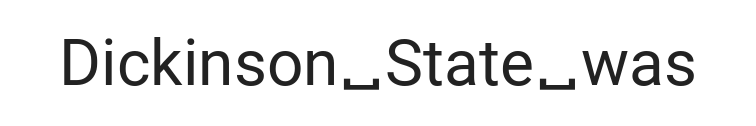
Standard letterfit; no display-style spreading of the glyphs. Nothing sits at the stroke ends, so this counts as sans-serif. Each row of text sits above clean, open space. Weight: not bold — regular or lighter.
